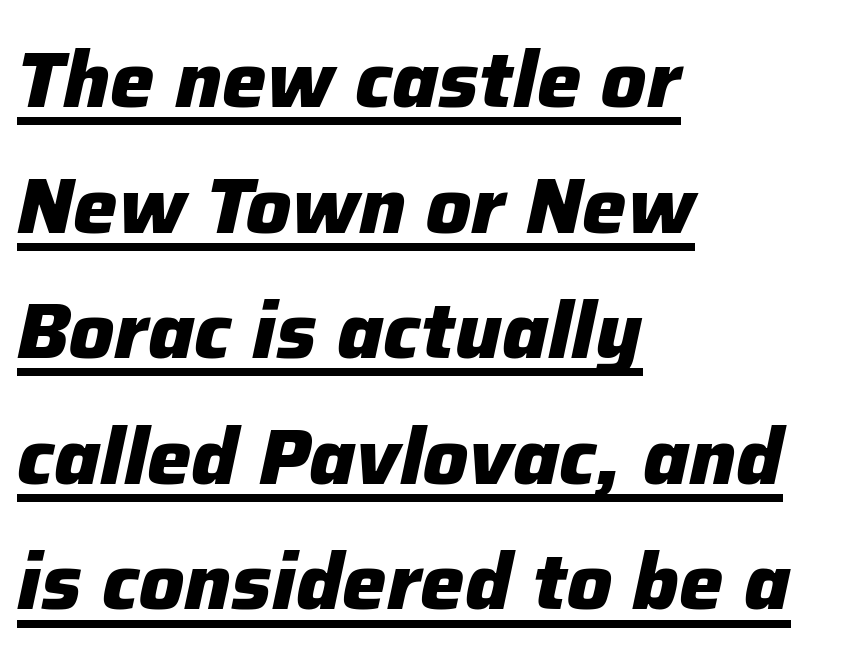
The image shows 79 px heavy type, italic (leaning right); set left-aligned, normal line spacing (1.59x), normal letter spacing, underlined; low stroke contrast and a medium x-height.
